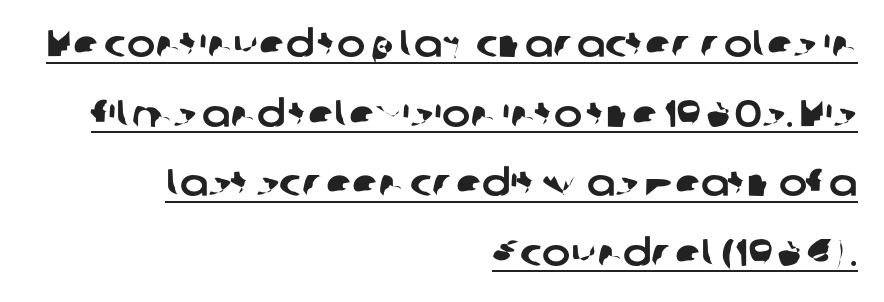
Line ends are locked; line starts wander. In designer terms, the underline attribute is active on this setting. Nope, no serifs anywhere on these letters. The passage shown is typed in a proportional face where columns would drift.
